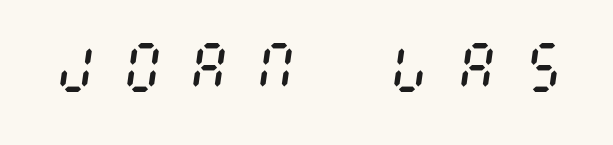
Yep, that's italic — everything's leaning. The string is rendered with underlining switched off. No heavy texture on the line: the type isn't bold. The gaps between neighbouring characters are conspicuously large.
